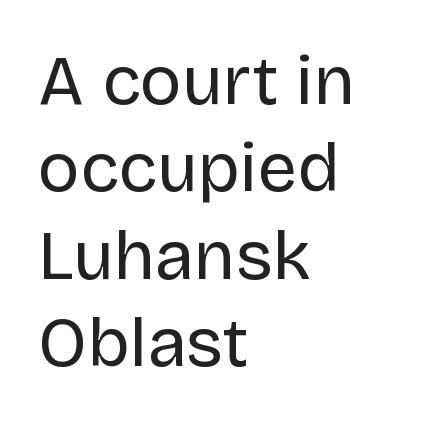
In terms of letterform style, serifs are entirely absent. Short and long lines alike share a common starting point at left. The letterforms sit at book weight or below. Look at the tracking — it's just the regular setting, nothing added. In terms of leading, this rendering sits right in the middle.
